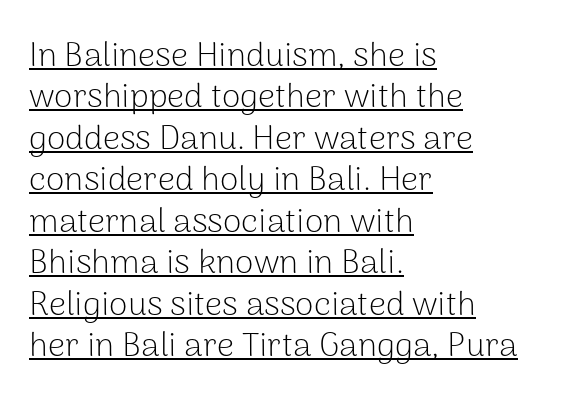
Q: Is the text bold? A: No.
Q: Is the text italic (slanted)? A: No, it is upright.
Q: Is the typeface a serif or a sans-serif typeface? A: Sans-serif.
Q: Is the text underlined? A: Yes.
Q: How is the paragraph aligned? A: Left-aligned.
Q: Is the spacing between letters normal or unusually wide? A: Normal.
Q: Width (condensed, normal, or wide)? A: Normal.
Q: Stroke contrast? A: Low.
Q: x-height? A: Medium.
Q: Monospaced? A: No.
